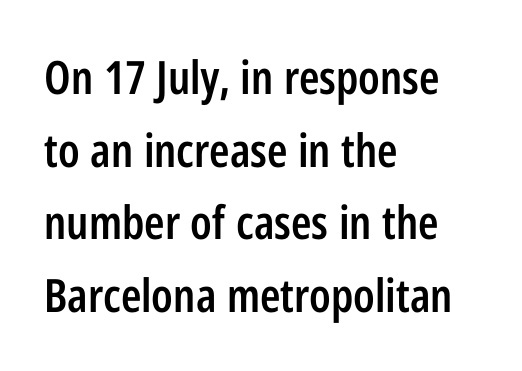
Q: Is the text bold? A: Semi-bold.
Q: Is the text italic (slanted)? A: No, it is upright.
Q: Is the typeface a serif or a sans-serif typeface? A: Sans-serif.
Q: Is the text underlined? A: No.
Q: How is the paragraph aligned? A: Left-aligned.
Q: Is the spacing between letters normal or unusually wide? A: Normal.
Q: Is the spacing between lines tight, normal or loose? A: Normal.
Q: Width (condensed, normal, or wide)? A: Condensed.
Q: Stroke contrast? A: Low.
Q: x-height? A: Medium.
Q: Monospaced? A: No.
